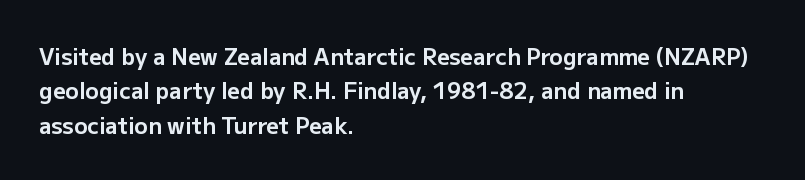
Q: Is the text bold? A: Yes.
Q: Is the text italic (slanted)? A: No, it is upright.
Q: Is the text underlined? A: No.
Q: How is the paragraph aligned? A: Left-aligned.
Q: Is the spacing between letters normal or unusually wide? A: Normal.
Q: Is the spacing between lines tight, normal or loose? A: Normal.
